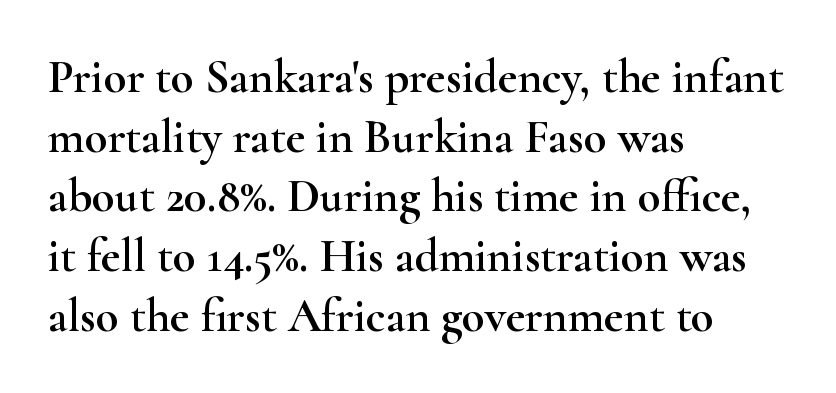
The passage is arranged the way most books set body copy — flush left. No word sits above an underline. Vertical spacing — default. The letters sit at their default tracking, neither squeezed nor spread. Rendered with straight, roman letterforms.
